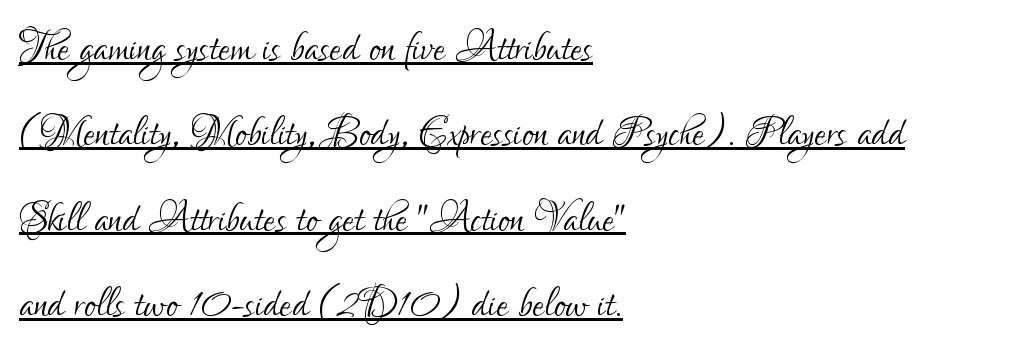
The strokes carry an ordinary text weight at most. Descenders here cross a horizontal rule under the line. Examine the stroke ends and you'll find no serifs. In terms of leading, this rendering sits right in the middle.
